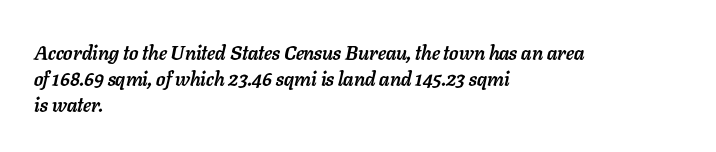
The image shows 20 px bold type, italic (leaning right); set left-aligned, normal line spacing (1.29x), normal letter spacing, not underlined.
